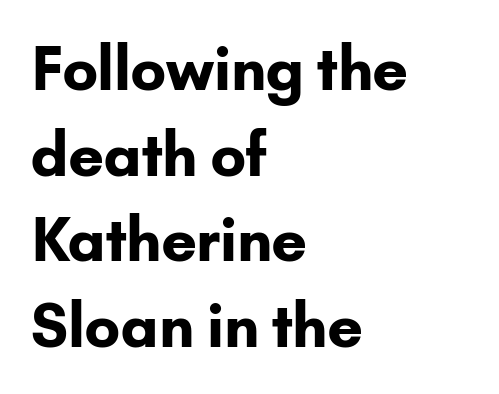
You could not count columns in this text — the font is proportionally spaced. Line spacing here is normal. A sans-serif font was chosen for this passage. Compared with a centered layout, this one pins lines to the left instead.
